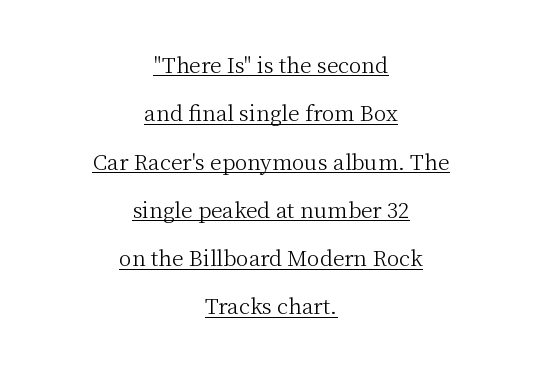
Nothing unusual about the tracking: characters are spaced as the font intends. Summary of weight: not heavy and not bold. Caption: multi-line text, centered on the measure. Characters remain perfectly vertical along every line.
